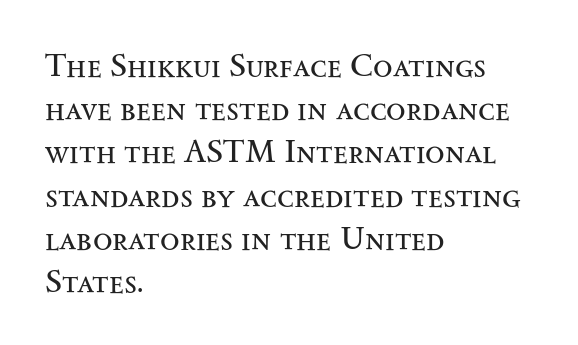
{"serif": "yes", "italic": "no", "bold": "no", "weight": "regular", "width": "wide", "stroke_contrast": "medium", "x_height": "small", "monospaced": "no", "underline": "no", "align": "left", "line_spacing": "normal", "line_spacing_ratio": 1.35, "letter_spacing": "normal", "letter_spacing_em": 0.0, "glyph_px": 32}
